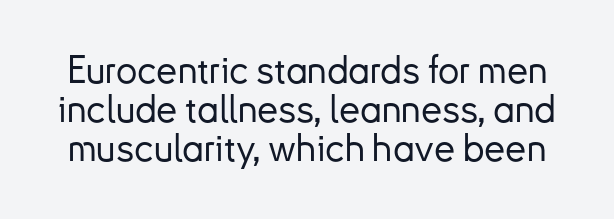
Varying glyph widths throughout — classic text-font behaviour. Inter-character spacing is left at the font's built-in metrics. When letters stand straight like this, we call the style roman or upright. The characters display no serif detailing; their extremities are plain. This block would grow much taller if given ordinary leading; it's compressed now.
